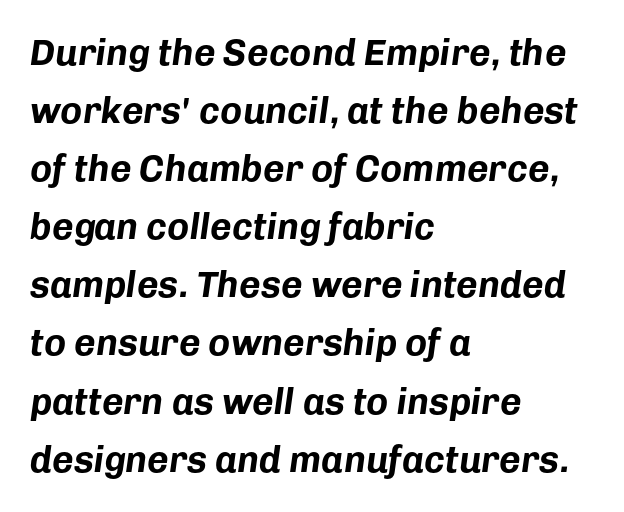
The image shows 37 px bold type, italic (leaning right); set left-aligned, normal line spacing (1.57x), normal letter spacing, not underlined; low stroke contrast and a medium x-height.
